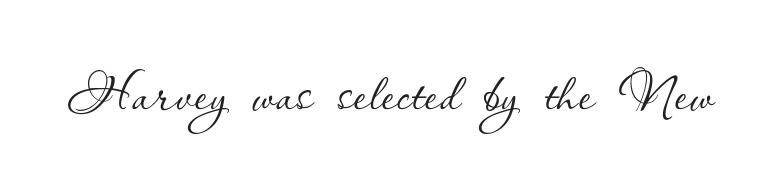
The image shows 75 px thin type; set normal letter spacing, not underlined; low stroke contrast and a small x-height.
